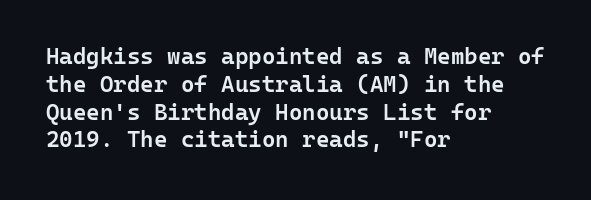
{"italic": "no", "bold": "semi", "underline": "no", "align": "left", "line_spacing_ratio": 1.21, "letter_spacing": "normal", "letter_spacing_em": 0.0, "glyph_px": 23}
